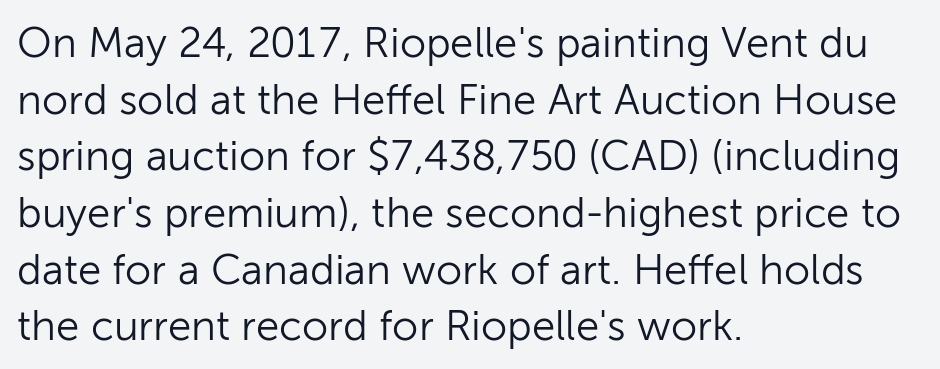
{"serif": "no", "italic": "no", "bold": "no", "weight": "light", "width": "normal", "stroke_contrast": "low", "x_height": "medium", "monospaced": "no", "underline": "no", "align": "left", "line_spacing": "normal", "line_spacing_ratio": 1.35, "letter_spacing": "normal", "letter_spacing_em": 0.0, "glyph_px": 42}
